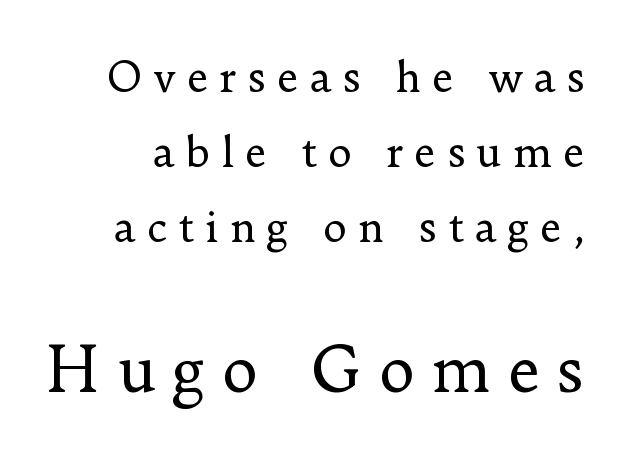
Q: Is the text bold? A: No.
Q: Is the text italic (slanted)? A: No, it is upright.
Q: Is the typeface a serif or a sans-serif typeface? A: Serif.
Q: Is the text underlined? A: No.
Q: Is the spacing between letters normal or unusually wide? A: Unusually wide.
Q: Which block of text is set in a larger size, the first (top) or the second (bottom)? A: The second (bottom) one.
Q: Width (condensed, normal, or wide)? A: Normal.
Q: Stroke contrast? A: Low.
Q: x-height? A: Small.
Q: Monospaced? A: No.
